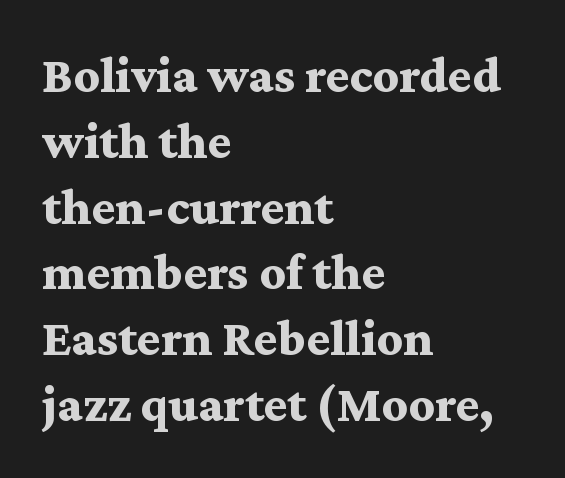
The image shows 51 px bold, wide serif type, upright; set left-aligned, normal line spacing (1.29x), normal letter spacing, not underlined; medium stroke contrast and a medium x-height.
